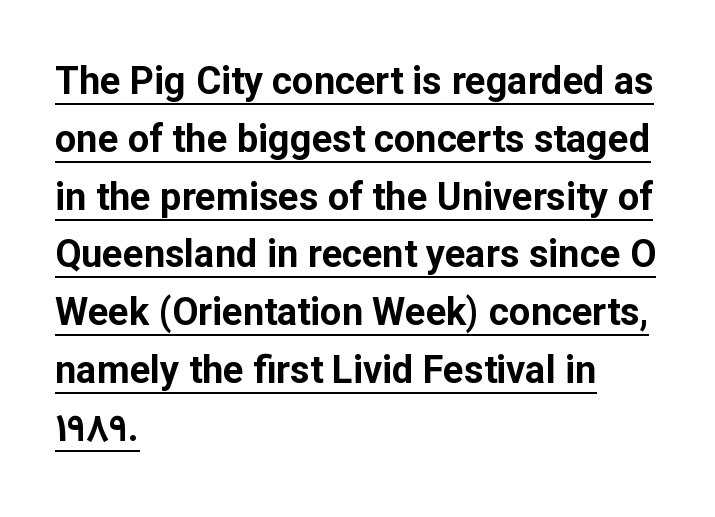
{"serif": "no", "italic": "no", "bold": "yes", "weight": "bold", "width": "normal", "stroke_contrast": "low", "x_height": "medium", "monospaced": "no", "underline": "yes", "align": "left", "line_spacing": "normal", "line_spacing_ratio": 1.52, "letter_spacing": "normal", "letter_spacing_em": 0.0, "glyph_px": 38}
